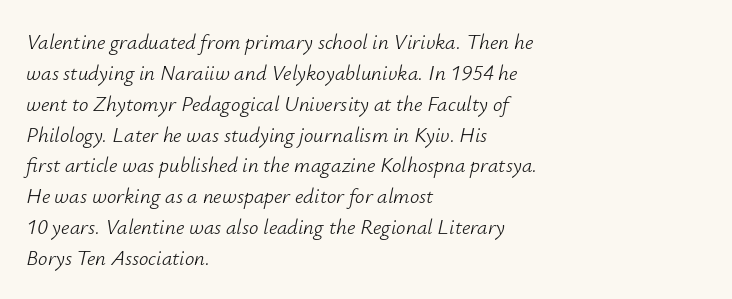
Regarding leading, the lines here are spaced in the standard way. Summary of weight: not heavy and not bold. Layout note: lines flush left. Posture: slanted. The passage shown is not underscored anywhere. The line texture is even and compact thanks to regular tracking.
